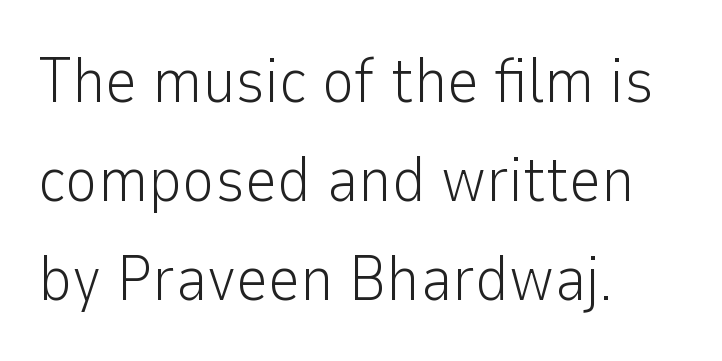
The rendering keeps characters at their native spacing. Regarding leading, the lines here are spaced in the standard way. Check the space under the baseline: it is left empty. The letters look calm and open, with moderate or lighter stems. Examine the stroke ends and you'll find no serifs.
